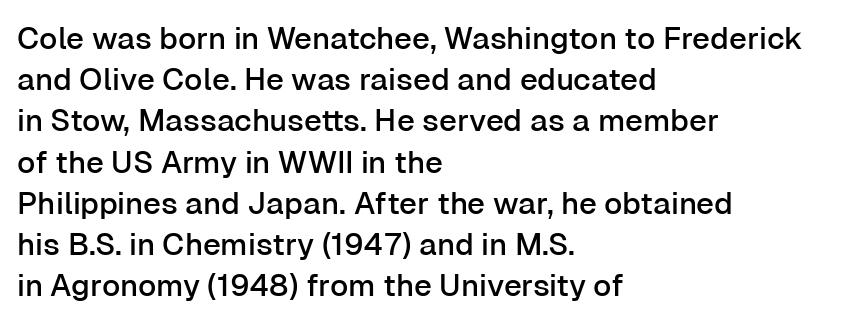
Is there any slant? The stems are plumb. What's the leading like? Ordinary, nothing unusual. Think of a printed novel: that variable character pitch is what you see here. There is no visible air inserted between adjacent glyphs. Font category for this specimen: sans-serif.
